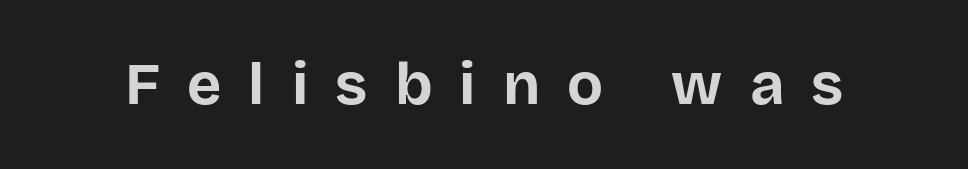
Q: Is the text bold? A: Yes.
Q: Is the text italic (slanted)? A: No, it is upright.
Q: Is the typeface a serif or a sans-serif typeface? A: Sans-serif.
Q: Is the text underlined? A: No.
Q: Is the spacing between letters normal or unusually wide? A: Unusually wide.
Q: Width (condensed, normal, or wide)? A: Normal.
Q: Stroke contrast? A: Low.
Q: x-height? A: Large.
Q: Monospaced? A: No.
